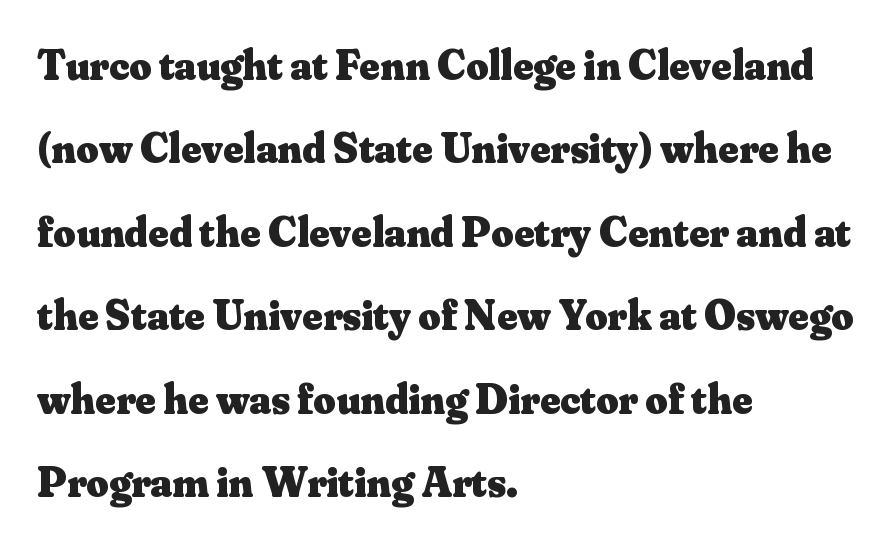
Q: Is the text bold? A: Yes.
Q: Is the text italic (slanted)? A: No, it is upright.
Q: Is the typeface a serif or a sans-serif typeface? A: Serif.
Q: Is the text underlined? A: No.
Q: How is the paragraph aligned? A: Left-aligned.
Q: Is the spacing between letters normal or unusually wide? A: Normal.
Q: Is the spacing between lines tight, normal or loose? A: Loose.
Q: Width (condensed, normal, or wide)? A: Normal.
Q: Stroke contrast? A: Medium.
Q: x-height? A: Small.
Q: Monospaced? A: No.
